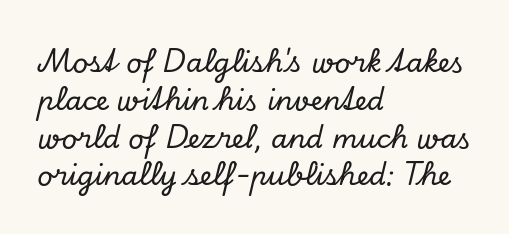
The image shows 27 px text type, italic (leaning right); set left-aligned, normal line spacing (1.4x), normal letter spacing, not underlined.
